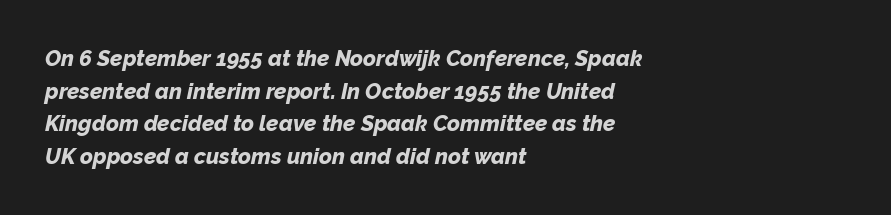
{"italic": "yes", "lean": "right", "slant_degrees": 12, "bold": "yes", "underline": "no", "align": "left", "line_spacing": "normal", "line_spacing_ratio": 1.48, "letter_spacing": "normal", "letter_spacing_em": 0.0, "glyph_px": 22}
